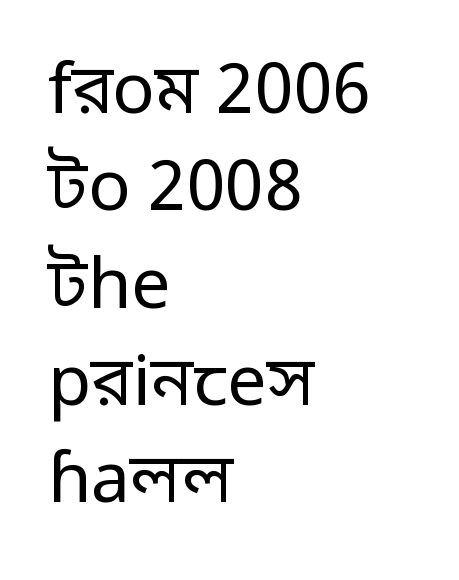
The image shows 70 px regular-weight sans-serif type, upright; set left-aligned, normal line spacing (1.39x), normal letter spacing, not underlined; low stroke contrast and a medium x-height.
